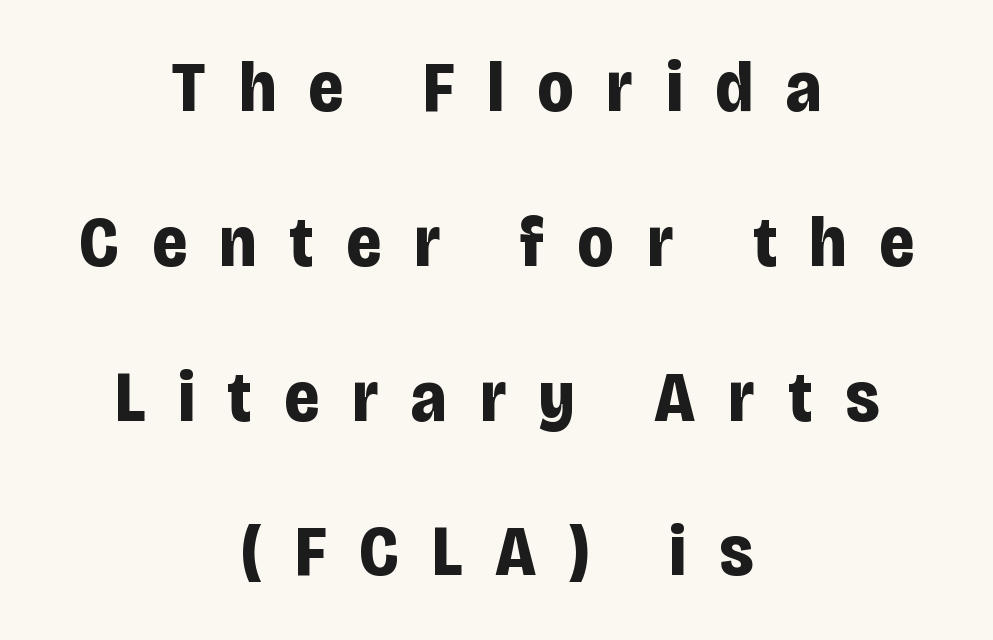
{"serif": "no", "italic": "no", "bold": "yes", "weight": "bold", "width": "condensed", "stroke_contrast": "low", "x_height": "large", "monospaced": "no", "underline": "no", "align": "center", "line_spacing": "loose", "line_spacing_ratio": 2.15, "letter_spacing": "wide", "letter_spacing_em": 0.46, "glyph_px": 72}
